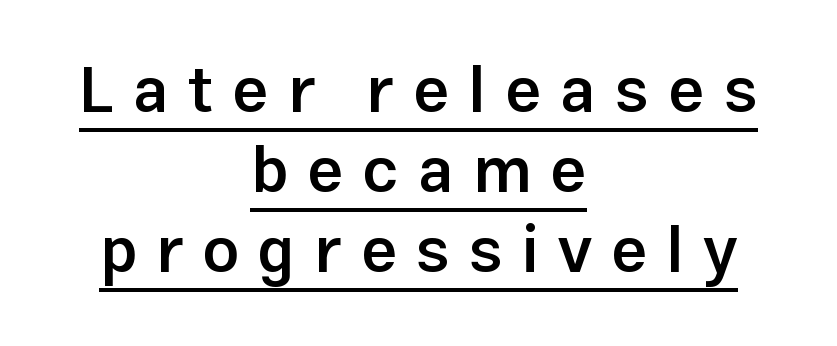
The image shows 65 px semibold sans-serif type, upright; set centered, line spacing 1.23x, unusually wide letter spacing (+0.29 em), underlined; low stroke contrast and a medium x-height.
